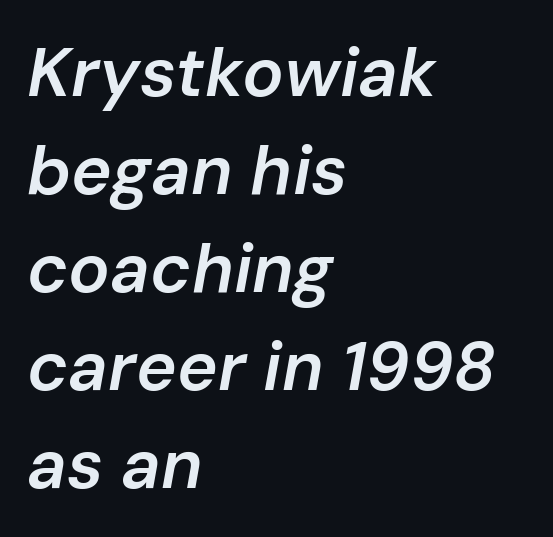
The image shows 69 px semibold type, italic (leaning right); set left-aligned, normal line spacing (1.42x), normal letter spacing, not underlined; low stroke contrast and a medium x-height.
